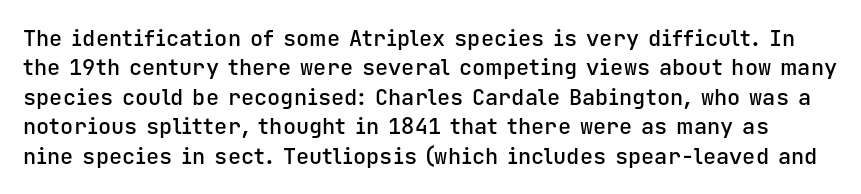
The horizontal fit of the characters is conventional and even. Successive baselines arrive at the customary interval. The words here are not underlined. This is roman type, the default non-slanted kind.
